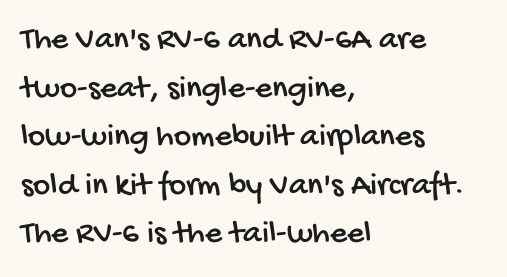
The image shows 33 px condensed sans-serif type; set left-aligned, normal line spacing (1.47x), normal letter spacing, not underlined; low stroke contrast and a large x-height.
